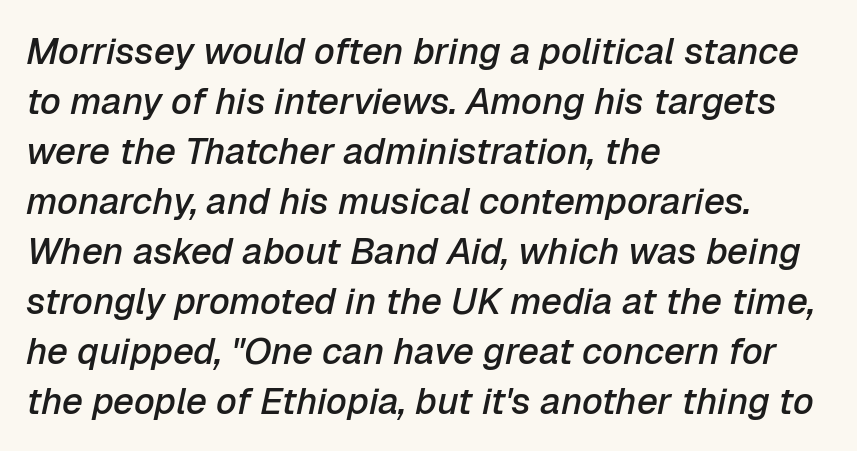
Caption: standard tracking, unaltered. The designer left line spacing at the default. Any mark beneath the type? The region is blank. Tall strokes in this sample are angled rather than plumb. Teacher's note: observe the even left margin — that is flush-left alignment.
